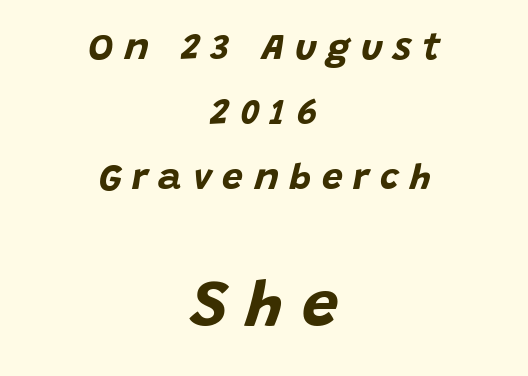
Q: Is the text bold? A: Yes.
Q: Is the text italic (slanted)? A: Yes, it leans right by about 15 degrees.
Q: Is the text underlined? A: No.
Q: How is the paragraph aligned? A: Centered.
Q: Is the spacing between letters normal or unusually wide? A: Unusually wide.
Q: Which block of text is set in a larger size, the first (top) or the second (bottom)? A: The second (bottom) one.
Q: Width (condensed, normal, or wide)? A: Normal.
Q: Stroke contrast? A: Low.
Q: x-height? A: Large.
Q: Monospaced? A: No.
